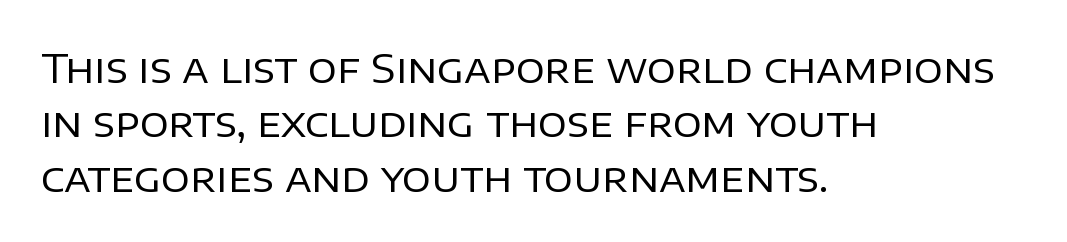
Q: Is the text bold? A: No.
Q: Is the text italic (slanted)? A: No, it is upright.
Q: Is the typeface a serif or a sans-serif typeface? A: Sans-serif.
Q: Is the text underlined? A: No.
Q: How is the paragraph aligned? A: Left-aligned.
Q: Is the spacing between letters normal or unusually wide? A: Normal.
Q: Is the spacing between lines tight, normal or loose? A: Normal.
Q: Width (condensed, normal, or wide)? A: Normal.
Q: Stroke contrast? A: Low.
Q: x-height? A: Large.
Q: Monospaced? A: No.
